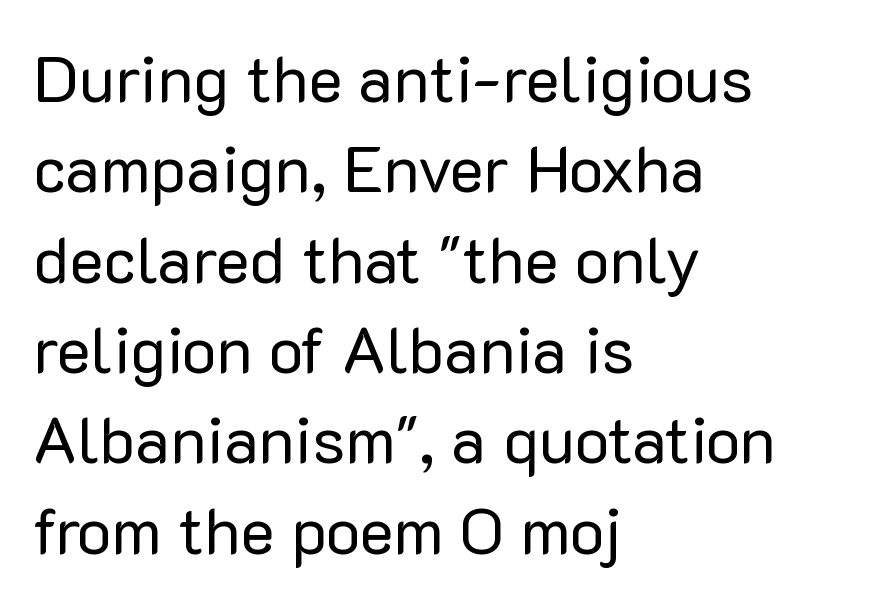
{"serif": "no", "italic": "no", "bold": "no", "weight": "regular", "width": "normal", "stroke_contrast": "low", "x_height": "medium", "monospaced": "no", "underline": "no", "align": "left", "line_spacing": "normal", "line_spacing_ratio": 1.39, "letter_spacing": "normal", "letter_spacing_em": 0.0, "glyph_px": 65}
